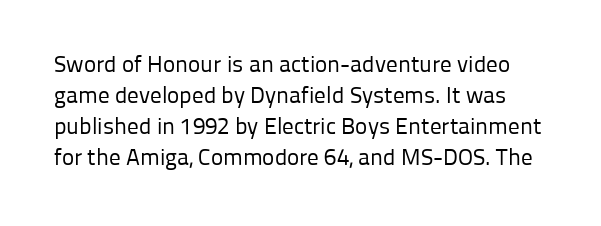
The image shows 23 px text type, upright; set normal line spacing (1.35x), normal letter spacing, not underlined.
